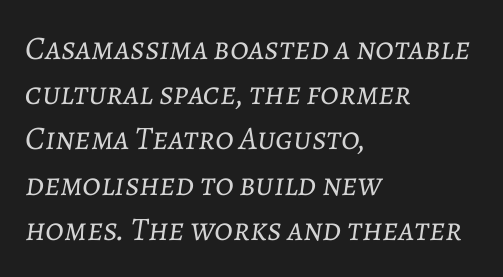
Q: Is the text bold? A: No.
Q: Is the text italic (slanted)? A: Yes, it leans right by about 7 degrees.
Q: Is the text underlined? A: No.
Q: How is the paragraph aligned? A: Left-aligned.
Q: Is the spacing between letters normal or unusually wide? A: Normal.
Q: Is the spacing between lines tight, normal or loose? A: Normal.
Q: Width (condensed, normal, or wide)? A: Normal.
Q: Stroke contrast? A: Low.
Q: x-height? A: Medium.
Q: Monospaced? A: No.
